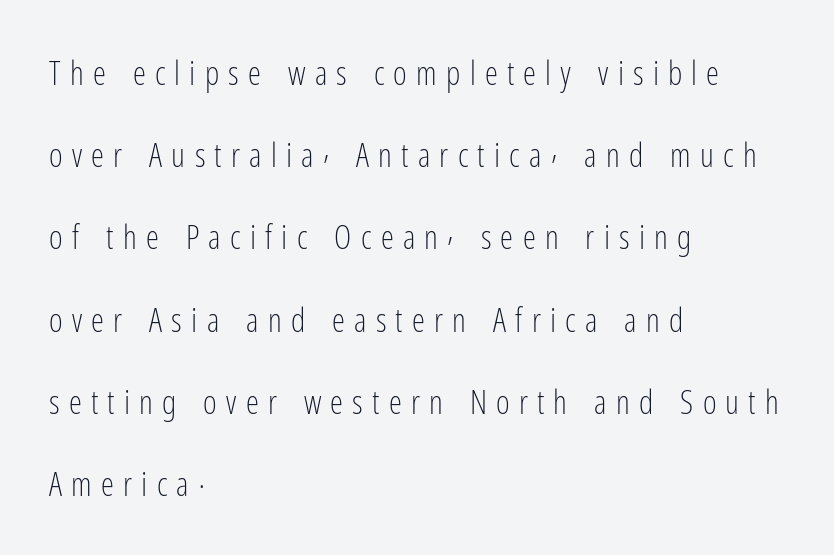
Q: Is the text bold? A: No.
Q: Is the text italic (slanted)? A: No, it is upright.
Q: Is the typeface a serif or a sans-serif typeface? A: Sans-serif.
Q: Is the text underlined? A: No.
Q: How is the paragraph aligned? A: Left-aligned.
Q: Is the spacing between letters normal or unusually wide? A: Unusually wide.
Q: Is the spacing between lines tight, normal or loose? A: Loose.
Q: Width (condensed, normal, or wide)? A: Condensed.
Q: Stroke contrast? A: Low.
Q: x-height? A: Medium.
Q: Monospaced? A: No.
